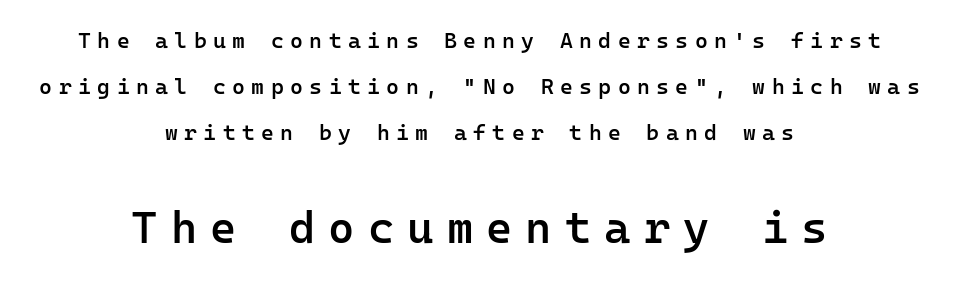
{"serif": "no", "italic": "no", "bold": "semi", "weight": "semibold", "width": "normal", "stroke_contrast": "low", "x_height": "medium", "monospaced": "yes", "underline": "no", "align": "center", "line_spacing": "loose", "line_spacing_ratio": 2.09, "letter_spacing": "wide", "letter_spacing_em": 0.29, "larger_block": "second", "size_ratio": 2.05, "glyph_px": 45}
